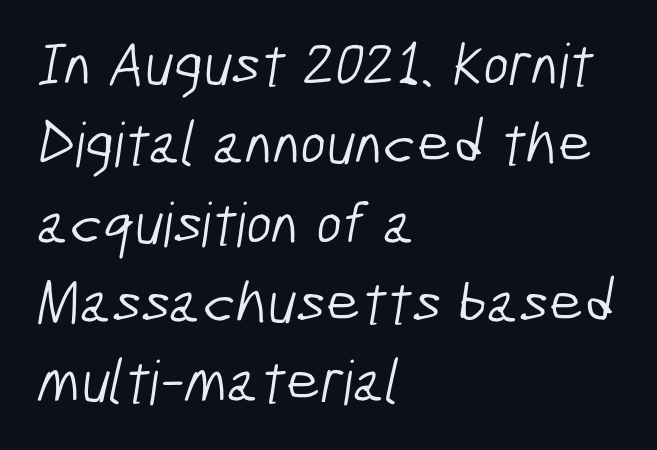
The image shows 61 px light, condensed sans-serif type; set left-aligned, normal line spacing (1.3x), normal letter spacing, not underlined; low stroke contrast and a medium x-height.
